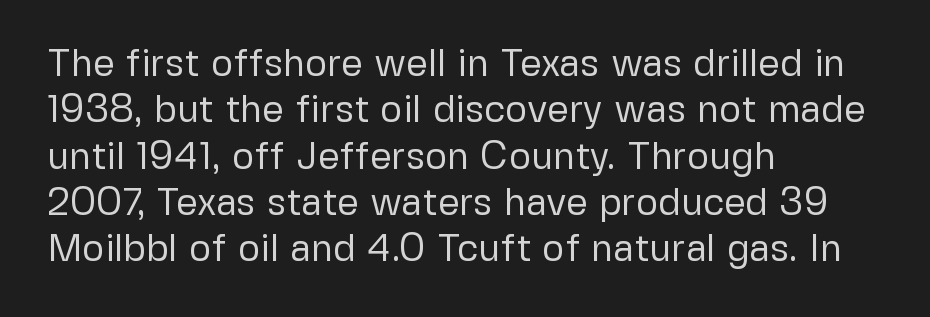
The image shows 38 px regular-weight sans-serif type, upright; set left-aligned, line spacing 1.22x, normal letter spacing, not underlined; low stroke contrast and a medium x-height.
